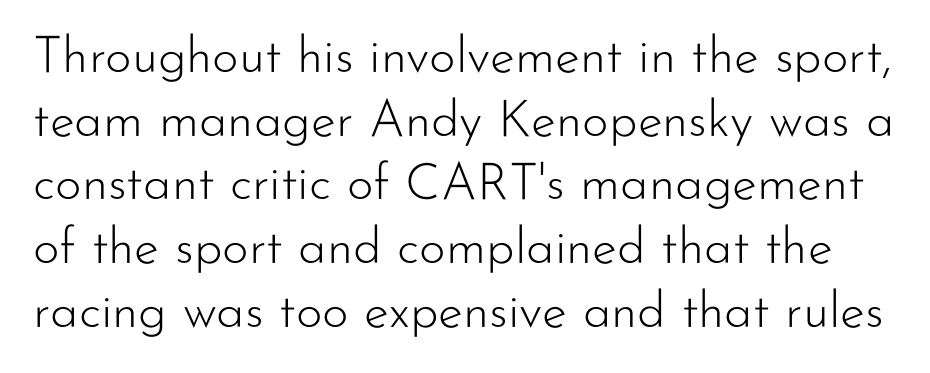
{"serif": "no", "italic": "no", "bold": "no", "weight": "light", "width": "normal", "stroke_contrast": "low", "x_height": "small", "monospaced": "no", "underline": "no", "line_spacing": "normal", "line_spacing_ratio": 1.25, "letter_spacing": "normal", "letter_spacing_em": 0.0, "glyph_px": 51}
